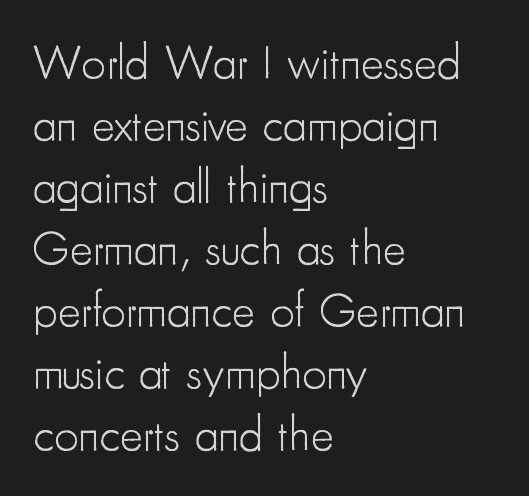
{"serif": "no", "italic": "no", "bold": "no", "weight": "light", "width": "condensed", "stroke_contrast": "low", "x_height": "small", "monospaced": "no", "underline": "no", "align": "left", "line_spacing": "normal", "line_spacing_ratio": 1.29, "letter_spacing": "normal", "letter_spacing_em": 0.0, "glyph_px": 48}
